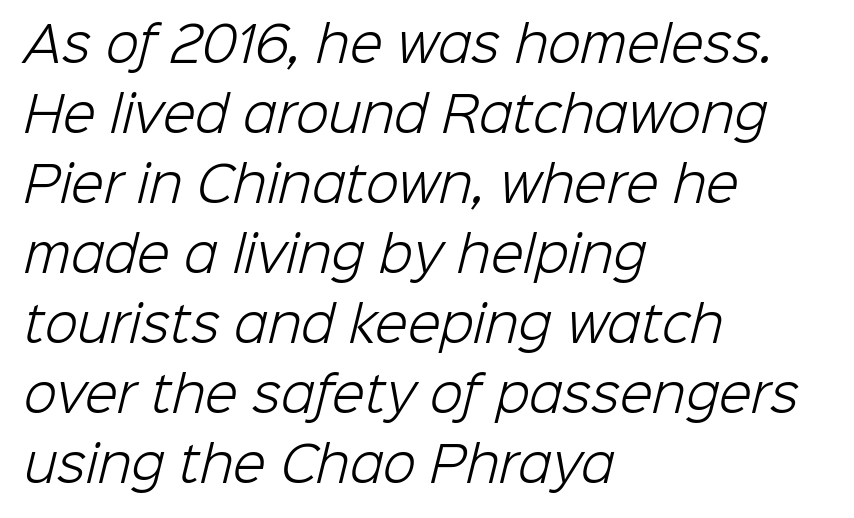
Q: Is the text bold? A: No.
Q: Is the typeface a serif or a sans-serif typeface? A: Sans-serif.
Q: Is the text underlined? A: No.
Q: How is the paragraph aligned? A: Left-aligned.
Q: Is the spacing between letters normal or unusually wide? A: Normal.
Q: Is the spacing between lines tight, normal or loose? A: Normal.
Q: Width (condensed, normal, or wide)? A: Normal.
Q: Stroke contrast? A: Low.
Q: x-height? A: Medium.
Q: Monospaced? A: No.
